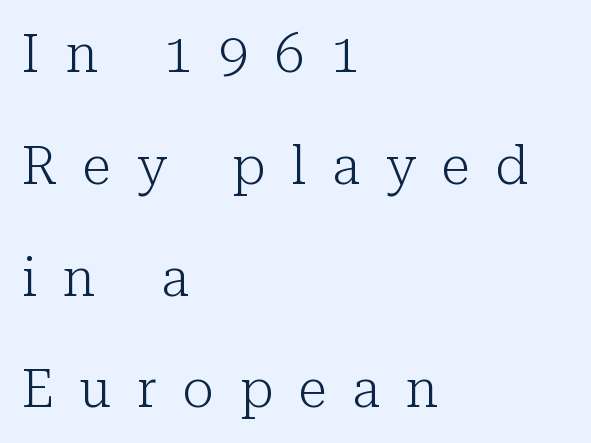
Display-style spreading of the glyphs; the letterfit is very open. The ragged edge is on the right, which tells us the setting is flush left. Underlining? Definitely not there. It's the straight-up-and-down kind of type.
